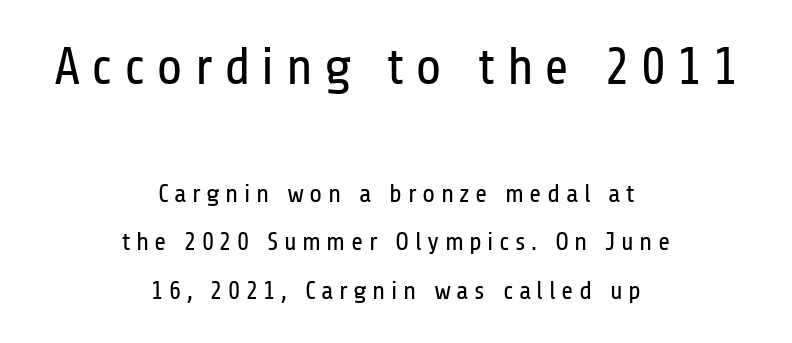
Q: Is the text bold? A: No.
Q: Is the text italic (slanted)? A: No, it is upright.
Q: Is the typeface a serif or a sans-serif typeface? A: Sans-serif.
Q: Is the text underlined? A: No.
Q: How is the paragraph aligned? A: Centered.
Q: Is the spacing between letters normal or unusually wide? A: Unusually wide.
Q: Which block of text is set in a larger size, the first (top) or the second (bottom)? A: The first (top) one.
Q: Width (condensed, normal, or wide)? A: Condensed.
Q: Stroke contrast? A: Low.
Q: x-height? A: Medium.
Q: Monospaced? A: No.
